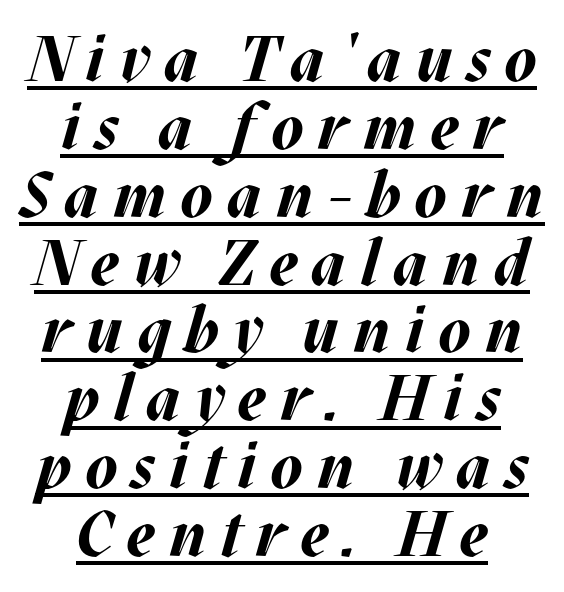
The image shows 64 px bold type, italic (leaning right); set centered, tight line spacing (1.06x), unusually wide letter spacing (+0.22 em), underlined; medium stroke contrast and a large x-height.
